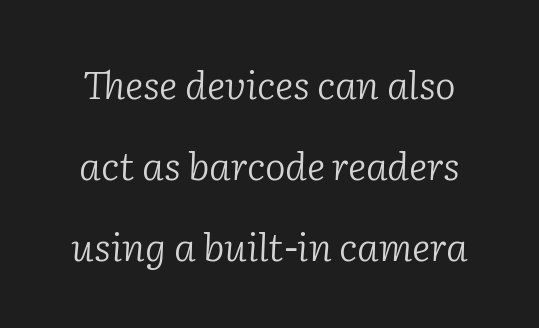
The image shows 39 px light serif type, italic (leaning right); set loose line spacing (2.08x), normal letter spacing, not underlined; low stroke contrast and a medium x-height.
